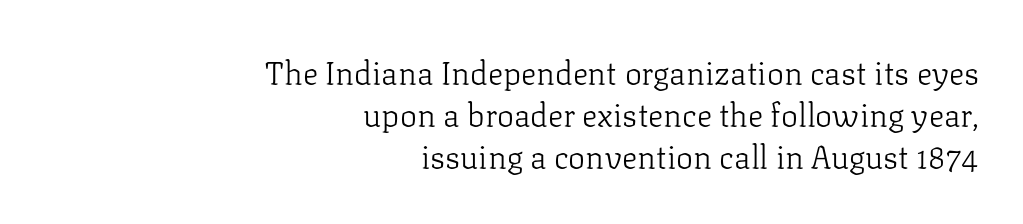
The image shows 32 px light serif type, upright; set right-aligned, normal line spacing (1.32x), normal letter spacing, not underlined; low stroke contrast and a medium x-height.
